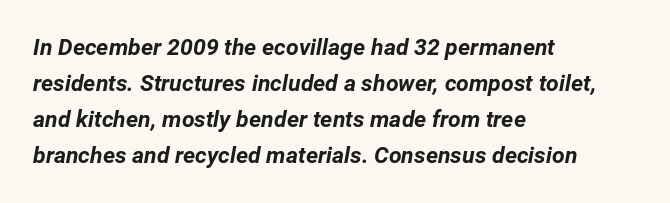
Q: Is the text bold? A: Yes.
Q: Is the text italic (slanted)? A: Yes, it leans right by about 12 degrees.
Q: Is the text underlined? A: No.
Q: How is the paragraph aligned? A: Left-aligned.
Q: Is the spacing between letters normal or unusually wide? A: Normal.
Q: Is the spacing between lines tight, normal or loose? A: Normal.
